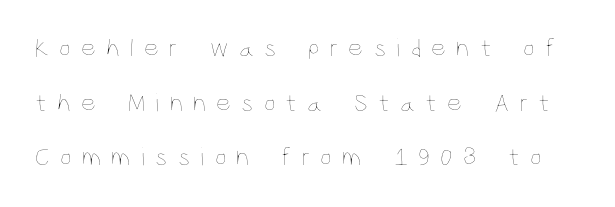
{"italic": "no", "bold": "no", "underline": "no", "line_spacing": "loose", "line_spacing_ratio": 2.1, "letter_spacing": "wide", "letter_spacing_em": 0.39, "glyph_px": 26}
